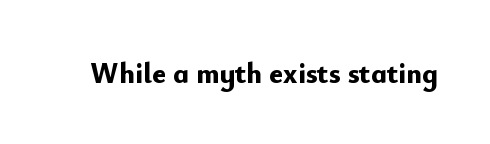
The image shows 29 px bold sans-serif type, upright; set normal letter spacing, not underlined; low stroke contrast and a small x-height.
